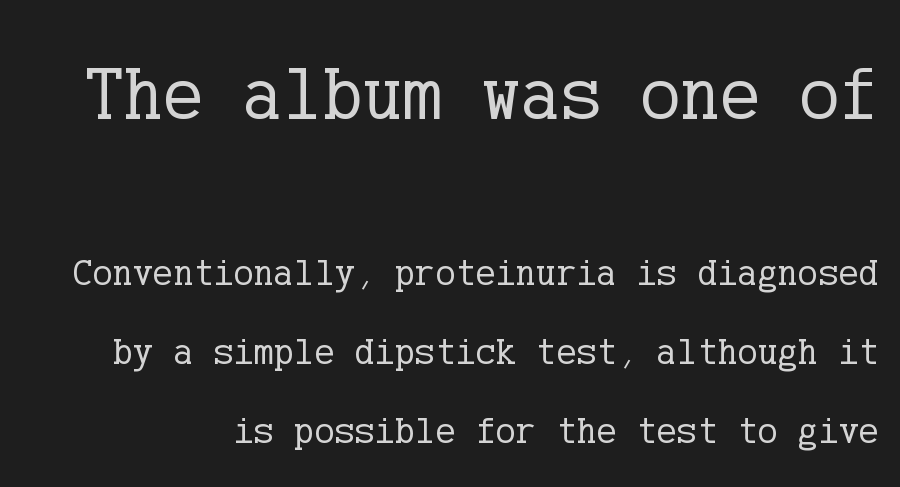
Q: Is the text bold? A: No.
Q: Is the text italic (slanted)? A: No, it is upright.
Q: Is the typeface a serif or a sans-serif typeface? A: Serif.
Q: Is the text underlined? A: No.
Q: Is the spacing between letters normal or unusually wide? A: Normal.
Q: Is the spacing between lines tight, normal or loose? A: Loose.
Q: Which block of text is set in a larger size, the first (top) or the second (bottom)? A: The first (top) one.
Q: Width (condensed, normal, or wide)? A: Normal.
Q: Stroke contrast? A: Low.
Q: x-height? A: Medium.
